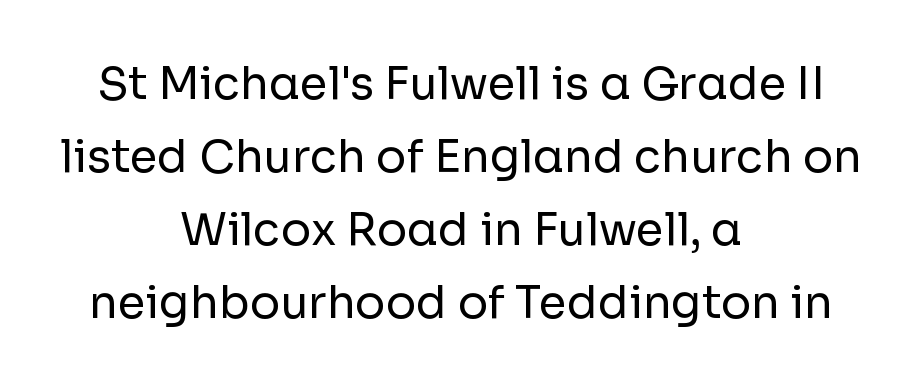
The rendering keeps characters at their native spacing. The font family rendered here belongs to the sans-serif group. The type sits square on the baseline with zero lean. The leading is moderate, giving the passage an even texture. This rendering uses center alignment, leaving both contours irregular but symmetric. Varying glyph widths throughout — classic text-font behaviour.
